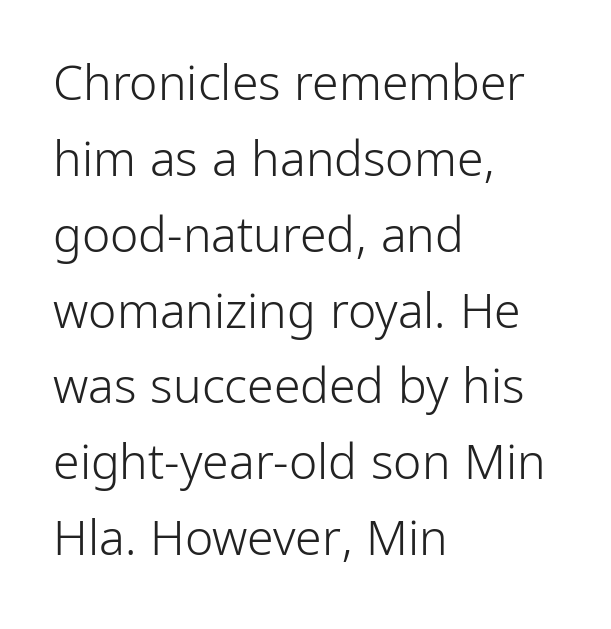
Leading: standard. Leftover space on each line is placed entirely after the last word. Check where the strokes stop: nothing finishes them off — pure sans. No word sits above an underline. Is the stroke heavy? The answer is a plain regular-or-lighter.
